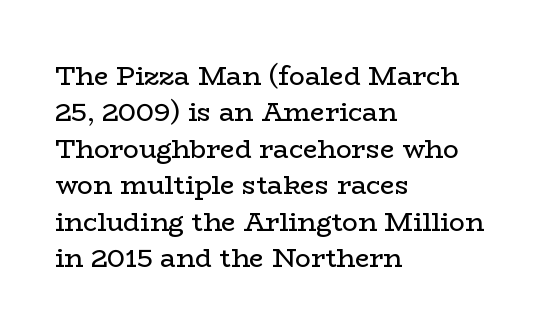
Q: Is the text bold? A: No.
Q: Is the text italic (slanted)? A: No, it is upright.
Q: Is the text underlined? A: No.
Q: How is the paragraph aligned? A: Left-aligned.
Q: Is the spacing between letters normal or unusually wide? A: Normal.
Q: Is the spacing between lines tight, normal or loose? A: Normal.
